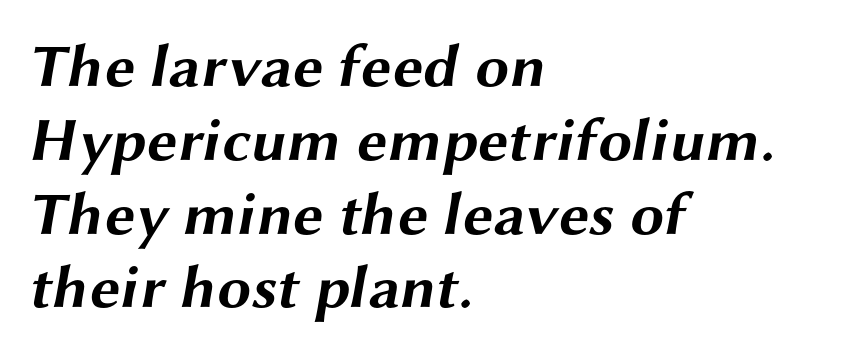
Q: Is the text bold? A: Yes.
Q: Is the typeface a serif or a sans-serif typeface? A: Sans-serif.
Q: Is the text underlined? A: No.
Q: How is the paragraph aligned? A: Left-aligned.
Q: Is the spacing between letters normal or unusually wide? A: Normal.
Q: Width (condensed, normal, or wide)? A: Wide.
Q: Stroke contrast? A: Medium.
Q: x-height? A: Medium.
Q: Monospaced? A: No.
